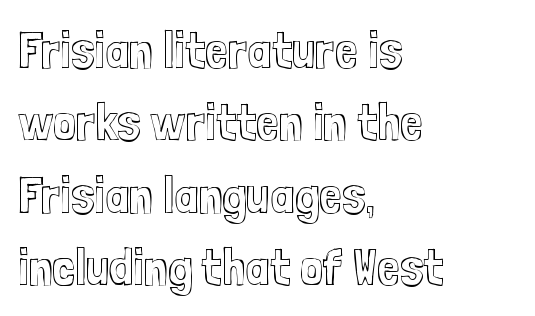
The image shows 52 px condensed type, upright; set left-aligned, normal line spacing (1.39x), normal letter spacing, not underlined; a medium x-height.
